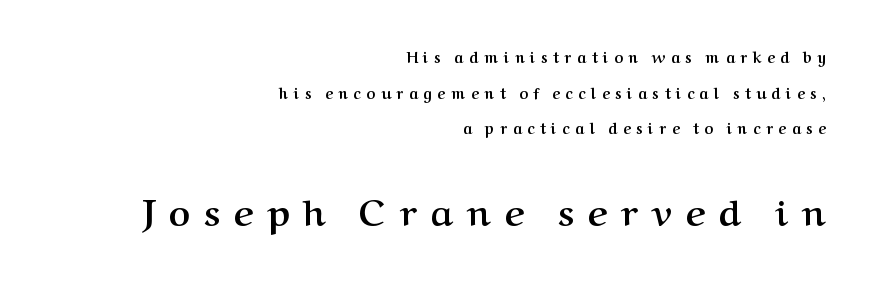
The image shows 37 px semibold serif type, upright; set right-aligned, loose line spacing (2.37x), unusually wide letter spacing (+0.38 em), not underlined; the second (bottom) block is 2.47x larger; medium stroke contrast and a medium x-height.
